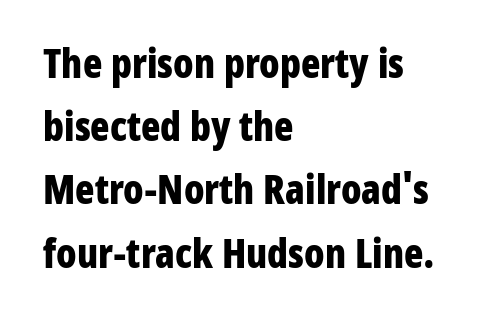
{"serif": "no", "italic": "no", "bold": "yes", "weight": "bold", "width": "condensed", "stroke_contrast": "low", "x_height": "medium", "monospaced": "no", "underline": "no", "align": "left", "line_spacing": "normal", "line_spacing_ratio": 1.58, "letter_spacing": "normal", "letter_spacing_em": 0.0, "glyph_px": 40}
